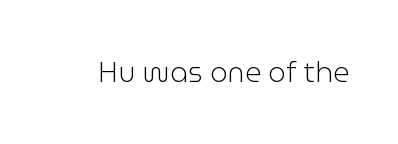
{"serif": "no", "italic": "no", "bold": "no", "weight": "light", "width": "normal", "stroke_contrast": "low", "x_height": "medium", "monospaced": "no", "underline": "no", "letter_spacing": "normal", "letter_spacing_em": 0.0, "glyph_px": 28}
